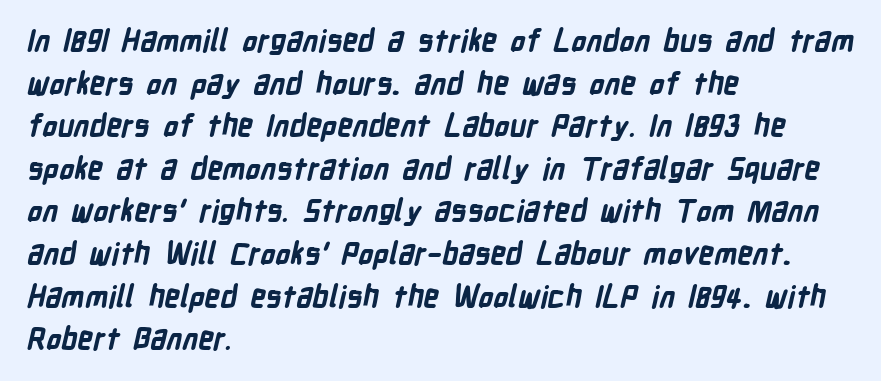
Q: Is the text bold? A: Yes.
Q: Is the typeface a serif or a sans-serif typeface? A: Sans-serif.
Q: Is the text underlined? A: No.
Q: How is the paragraph aligned? A: Left-aligned.
Q: Is the spacing between letters normal or unusually wide? A: Normal.
Q: Is the spacing between lines tight, normal or loose? A: Normal.
Q: Width (condensed, normal, or wide)? A: Condensed.
Q: Stroke contrast? A: Low.
Q: x-height? A: Medium.
Q: Monospaced? A: No.
